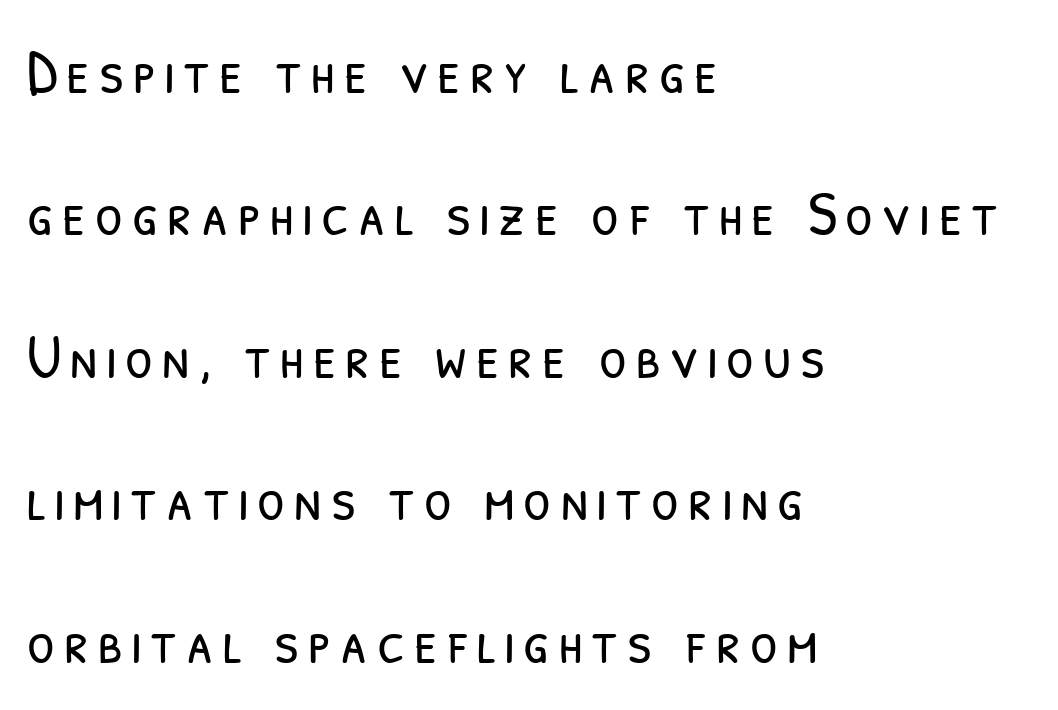
Heft: none added — not bold. You could not count columns in this text — the font is proportionally spaced. This rendering employs a face without finishing strokes, i.e., a sans-serif. If you drew a ruler down the left edge, every line would touch it.
